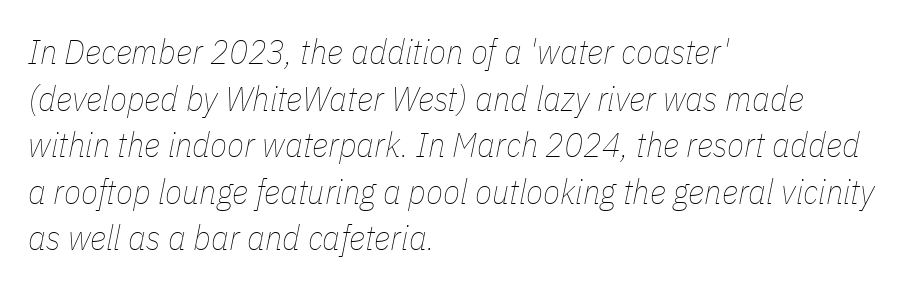
{"italic": "yes", "lean": "right", "slant_degrees": 11, "bold": "no", "weight": "thin", "width": "condensed", "stroke_contrast": "low", "x_height": "medium", "monospaced": "no", "underline": "no", "align": "left", "line_spacing": "normal", "line_spacing_ratio": 1.33, "letter_spacing": "normal", "letter_spacing_em": 0.0, "glyph_px": 35}
